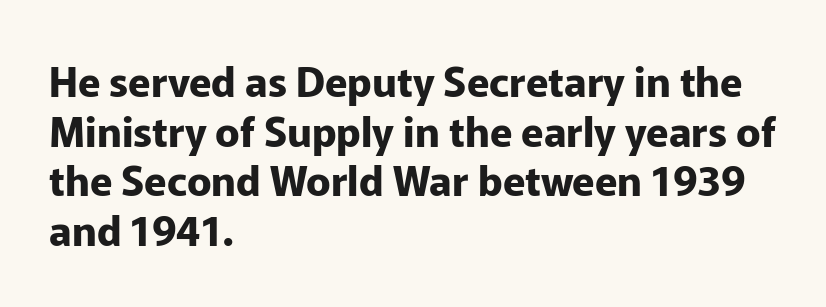
{"serif": "no", "italic": "no", "bold": "yes", "weight": "bold", "width": "normal", "stroke_contrast": "low", "x_height": "medium", "monospaced": "no", "underline": "no", "align": "left", "line_spacing_ratio": 1.21, "letter_spacing": "normal", "letter_spacing_em": 0.0, "glyph_px": 41}
